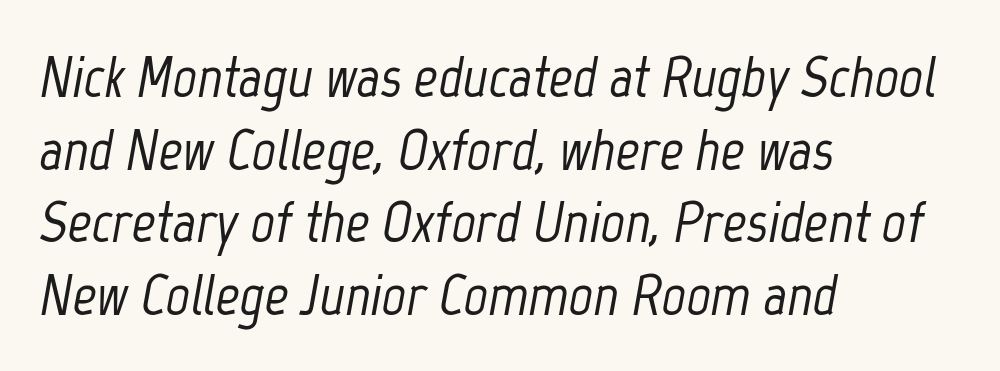
Caption: standard tracking, unaltered. Each letter keeps its own natural width here, so spacing adapts to shape. Does the copy run flush right? No — it runs flush left. If you drew a line through each stem, it would be angled. No word sits above an underline.
